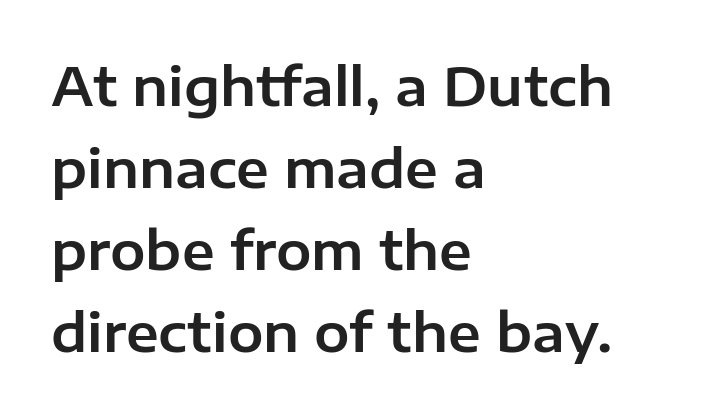
Q: Is the text italic (slanted)? A: No, it is upright.
Q: Is the typeface a serif or a sans-serif typeface? A: Sans-serif.
Q: Is the text underlined? A: No.
Q: How is the paragraph aligned? A: Left-aligned.
Q: Is the spacing between letters normal or unusually wide? A: Normal.
Q: Is the spacing between lines tight, normal or loose? A: Normal.
Q: Width (condensed, normal, or wide)? A: Normal.
Q: Stroke contrast? A: Low.
Q: x-height? A: Medium.
Q: Monospaced? A: No.
